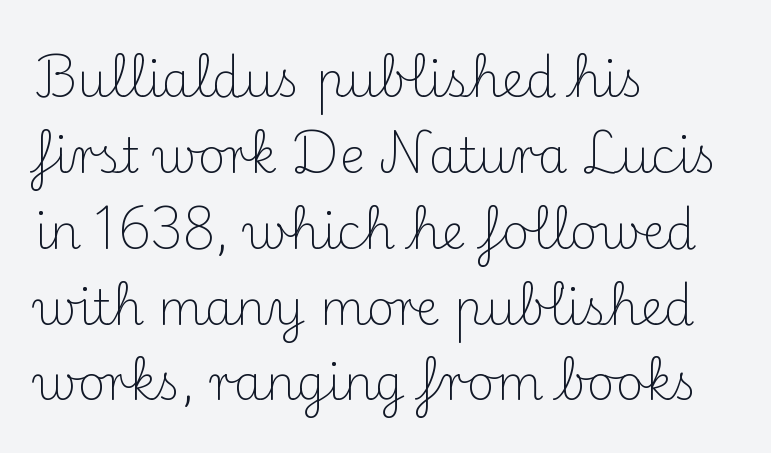
Q: Is the text bold? A: No.
Q: Is the text italic (slanted)? A: No, it is upright.
Q: Is the typeface a serif or a sans-serif typeface? A: Serif.
Q: Is the text underlined? A: No.
Q: How is the paragraph aligned? A: Left-aligned.
Q: Is the spacing between letters normal or unusually wide? A: Normal.
Q: Is the spacing between lines tight, normal or loose? A: Normal.
Q: Width (condensed, normal, or wide)? A: Normal.
Q: Stroke contrast? A: Medium.
Q: x-height? A: Small.
Q: Monospaced? A: No.
